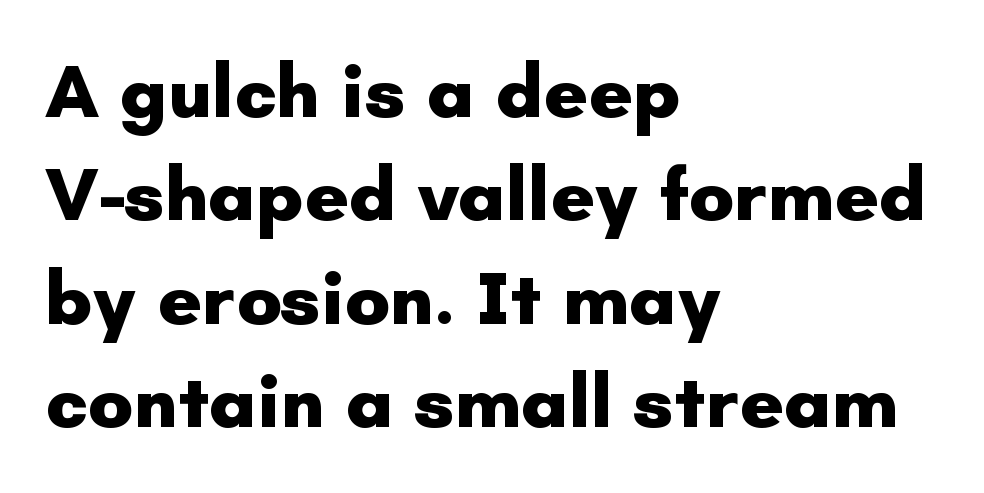
The typography opts for an upright posture over an oblique one. The letters advance in unequal steps, a hallmark of proportional type. This rendering features lettering with no underline. Short and long lines alike share a common starting point at left. The line texture is even and compact thanks to regular tracking.
